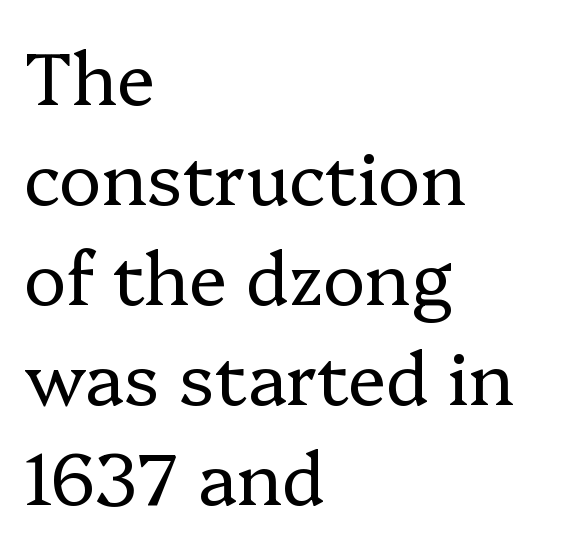
Q: Is the text bold? A: No.
Q: Is the text italic (slanted)? A: No, it is upright.
Q: Is the typeface a serif or a sans-serif typeface? A: Serif.
Q: Is the text underlined? A: No.
Q: How is the paragraph aligned? A: Left-aligned.
Q: Is the spacing between letters normal or unusually wide? A: Normal.
Q: Is the spacing between lines tight, normal or loose? A: Normal.
Q: Width (condensed, normal, or wide)? A: Normal.
Q: Stroke contrast? A: Low.
Q: x-height? A: Medium.
Q: Monospaced? A: No.
